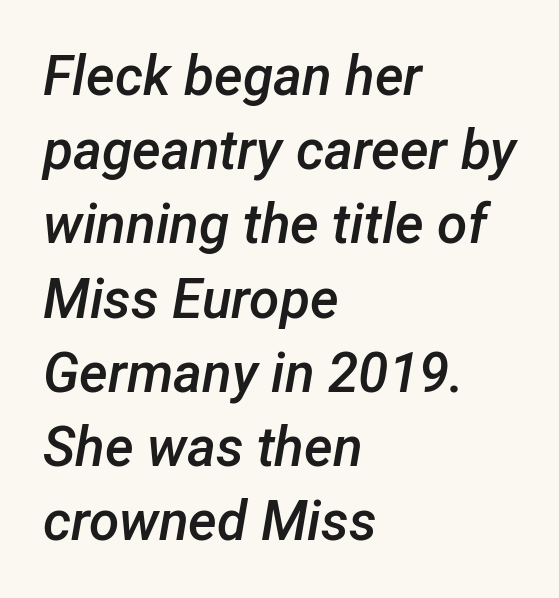
The image shows 55 px semibold type, italic (leaning right); set left-aligned, normal line spacing (1.35x), normal letter spacing, not underlined; low stroke contrast and a medium x-height.
